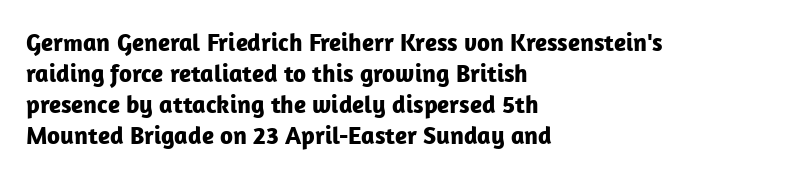
Q: Is the text bold? A: Yes.
Q: Is the text italic (slanted)? A: No, it is upright.
Q: Is the text underlined? A: No.
Q: How is the paragraph aligned? A: Left-aligned.
Q: Is the spacing between letters normal or unusually wide? A: Normal.
